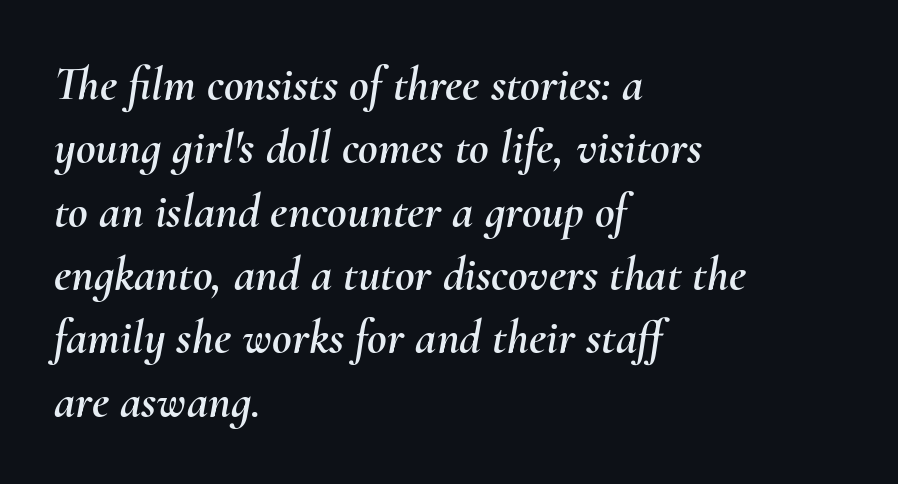
Q: Is the text italic (slanted)? A: Yes, it leans right by about 10 degrees.
Q: Is the text underlined? A: No.
Q: How is the paragraph aligned? A: Left-aligned.
Q: Is the spacing between letters normal or unusually wide? A: Normal.
Q: Is the spacing between lines tight, normal or loose? A: Normal.
Q: Width (condensed, normal, or wide)? A: Normal.
Q: Stroke contrast? A: Medium.
Q: x-height? A: Small.
Q: Monospaced? A: No.
